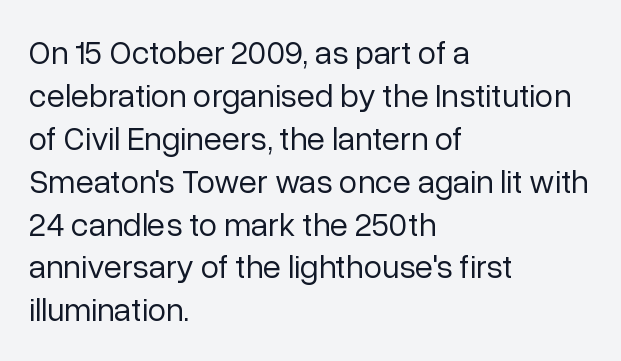
Reading down the block, your eye returns to a fixed left position each line. The type sits square on the baseline with zero lean. Rows of type keep a routine distance in the vertical direction. Tracking value appears to be zero — textbook default spacing.
